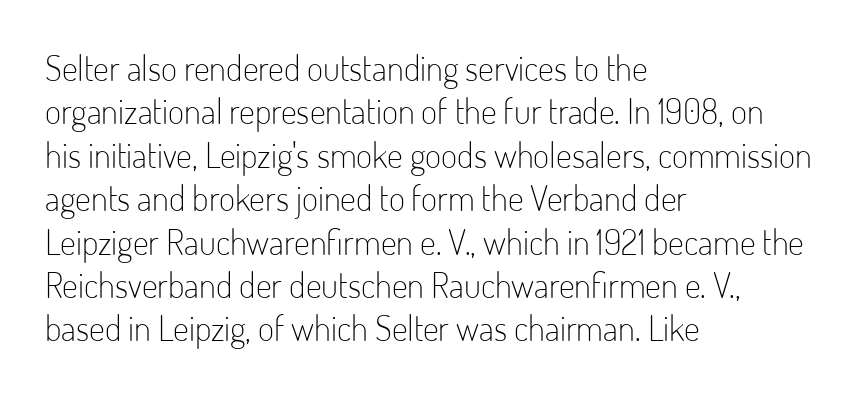
{"serif": "no", "italic": "no", "bold": "no", "weight": "light", "width": "condensed", "stroke_contrast": "low", "x_height": "small", "monospaced": "no", "underline": "no", "align": "left", "line_spacing_ratio": 1.24, "letter_spacing": "normal", "letter_spacing_em": 0.0, "glyph_px": 35}
